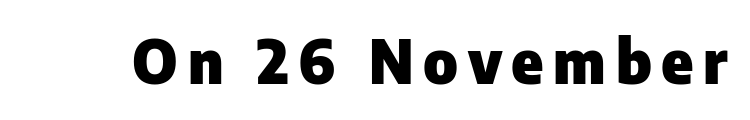
The space directly below the letters is spotless. The face used here is proportionally spaced, like ordinary book or web type. Weight: bold. Nothing sits at the stroke ends, so this counts as sans-serif.
